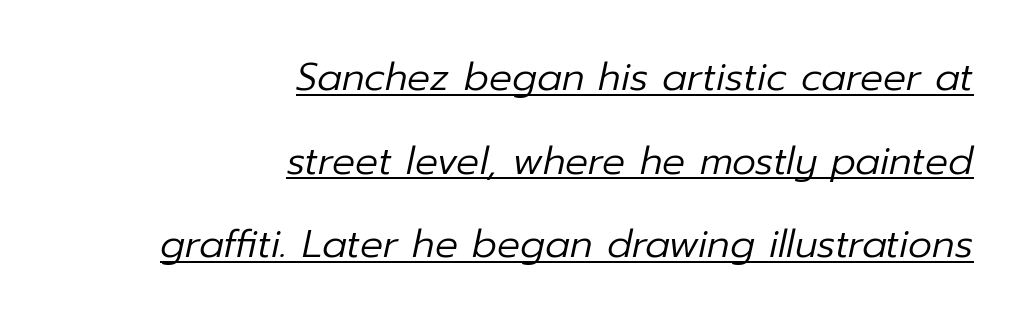
Q: Is the text bold? A: No.
Q: Is the text italic (slanted)? A: Yes, it leans right by about 12 degrees.
Q: Is the text underlined? A: Yes.
Q: How is the paragraph aligned? A: Right-aligned.
Q: Is the spacing between letters normal or unusually wide? A: Normal.
Q: Is the spacing between lines tight, normal or loose? A: Loose.
Q: Width (condensed, normal, or wide)? A: Normal.
Q: Stroke contrast? A: Low.
Q: x-height? A: Medium.
Q: Monospaced? A: No.
